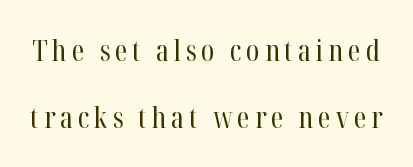
{"serif": "yes", "italic": "no", "bold": "no", "weight": "regular", "width": "condensed", "stroke_contrast": "high", "x_height": "medium", "monospaced": "no", "underline": "no", "line_spacing": "loose", "line_spacing_ratio": 2.3, "glyph_px": 29}
